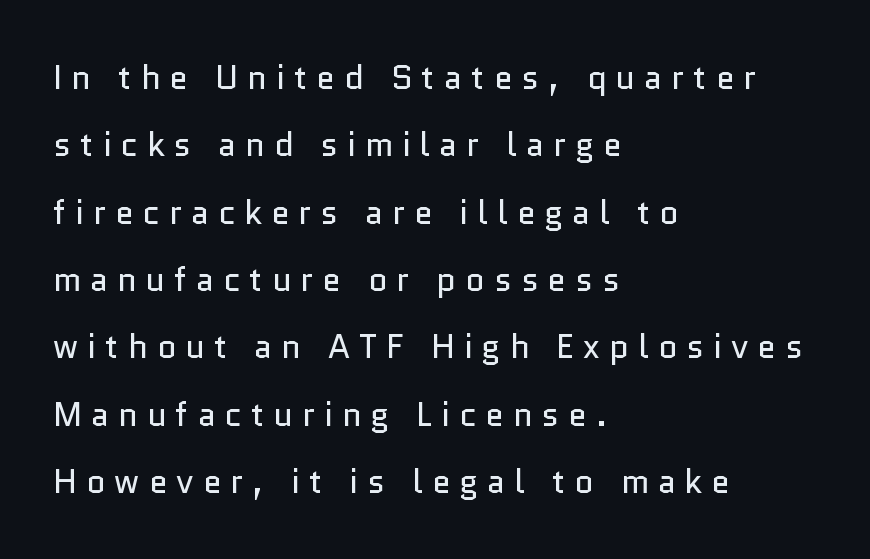
The image shows 33 px regular-weight sans-serif type, upright; set left-aligned, loose line spacing (2.04x), unusually wide letter spacing (+0.28 em), not underlined; low stroke contrast and a medium x-height.
